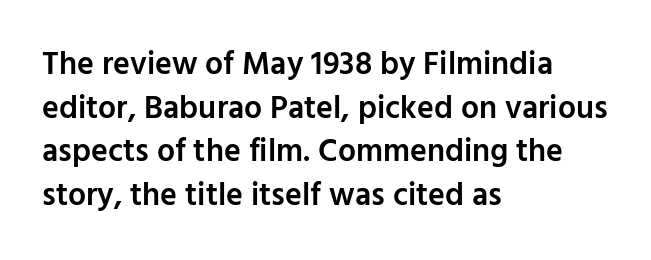
Q: Is the text bold? A: Semi-bold.
Q: Is the text italic (slanted)? A: No, it is upright.
Q: Is the typeface a serif or a sans-serif typeface? A: Sans-serif.
Q: Is the text underlined? A: No.
Q: How is the paragraph aligned? A: Left-aligned.
Q: Is the spacing between letters normal or unusually wide? A: Normal.
Q: Is the spacing between lines tight, normal or loose? A: Normal.
Q: Width (condensed, normal, or wide)? A: Normal.
Q: Stroke contrast? A: Low.
Q: x-height? A: Medium.
Q: Monospaced? A: No.
